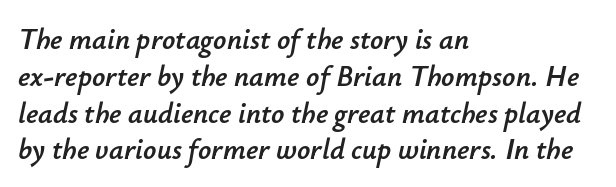
The baseline area is clear. Is the block centered? No — it sits flush against the left margin. The rendering uses a moderate line-height, typical for paragraphs. Notice how the stems are inclined rather than vertical — that's the hallmark of italics.
